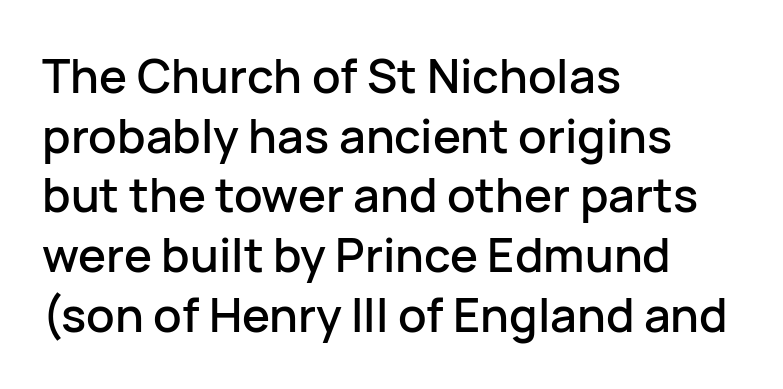
The image shows 47 px sans-serif type, upright; set left-aligned, normal line spacing (1.27x), normal letter spacing, not underlined; low stroke contrast and a medium x-height.
